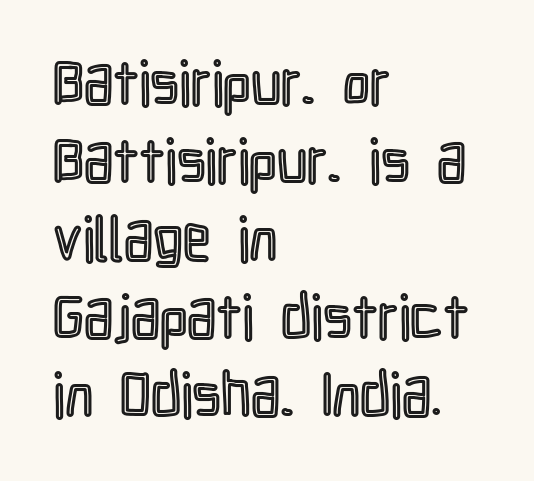
The image shows 61 px condensed type, upright; set left-aligned, normal line spacing (1.28x), normal letter spacing, not underlined; a medium x-height.
